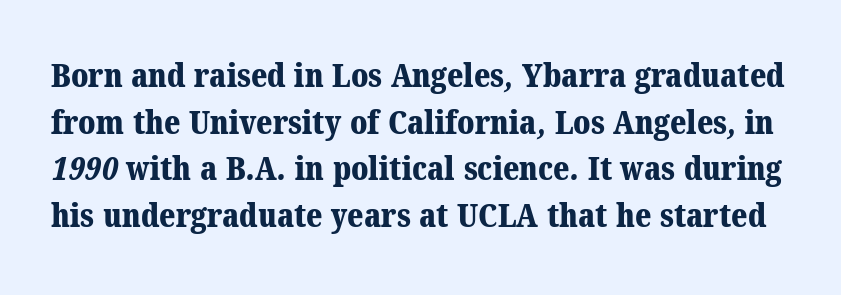
The image shows 33 px bold serif type; set normal line spacing (1.41x), normal letter spacing, not underlined; medium stroke contrast and a medium x-height.
